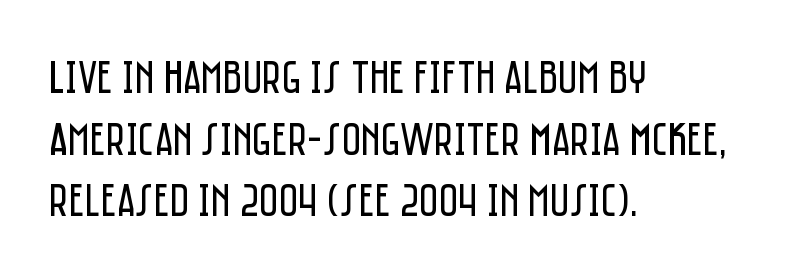
The image shows 47 px regular-weight, condensed sans-serif type, upright; set left-aligned, normal line spacing (1.31x), normal letter spacing, not underlined; low stroke contrast and a large x-height.
